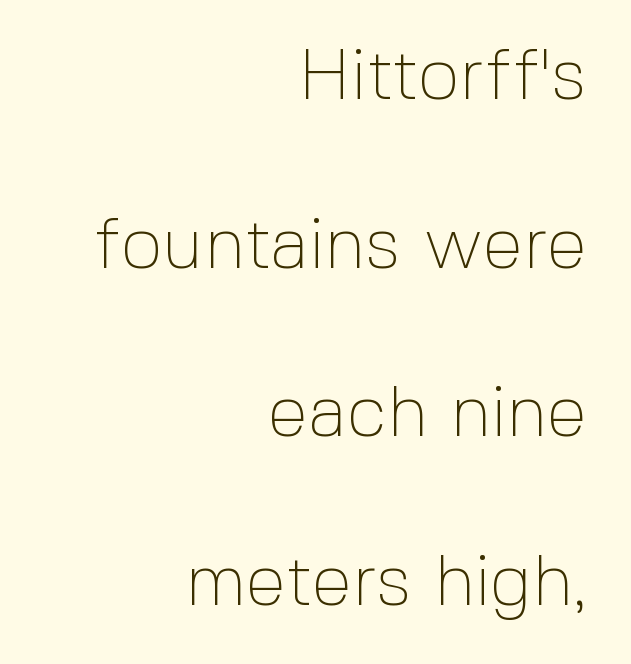
Q: Is the text bold? A: No.
Q: Is the text italic (slanted)? A: No, it is upright.
Q: Is the typeface a serif or a sans-serif typeface? A: Sans-serif.
Q: Is the text underlined? A: No.
Q: How is the paragraph aligned? A: Right-aligned.
Q: Is the spacing between letters normal or unusually wide? A: Normal.
Q: Is the spacing between lines tight, normal or loose? A: Loose.
Q: Width (condensed, normal, or wide)? A: Normal.
Q: x-height? A: Medium.
Q: Monospaced? A: No.
